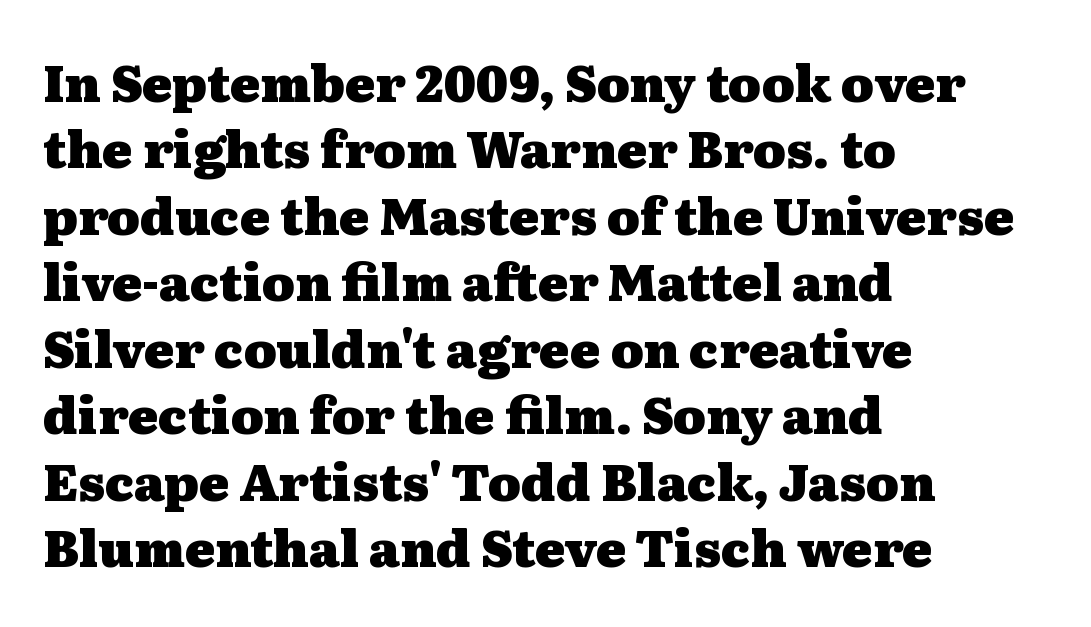
{"serif": "yes", "italic": "no", "bold": "yes", "weight": "heavy", "width": "wide", "stroke_contrast": "medium", "x_height": "medium", "monospaced": "no", "underline": "no", "align": "left", "line_spacing": "normal", "line_spacing_ratio": 1.33, "letter_spacing": "normal", "letter_spacing_em": 0.0, "glyph_px": 50}
